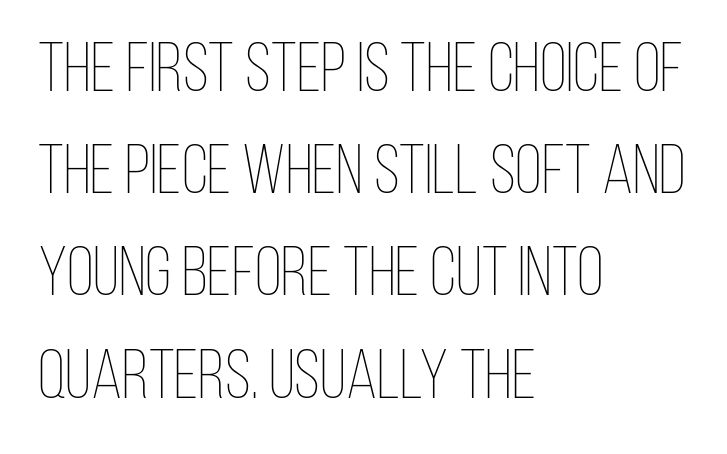
Q: Is the text bold? A: No.
Q: Is the text italic (slanted)? A: No, it is upright.
Q: Is the text underlined? A: No.
Q: How is the paragraph aligned? A: Left-aligned.
Q: Is the spacing between letters normal or unusually wide? A: Normal.
Q: Is the spacing between lines tight, normal or loose? A: Normal.
Q: Width (condensed, normal, or wide)? A: Condensed.
Q: Stroke contrast? A: Low.
Q: x-height? A: Large.
Q: Monospaced? A: No.
